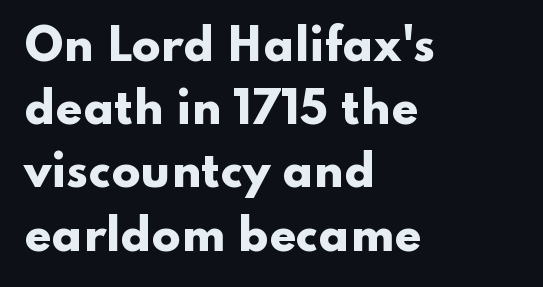
{"serif": "no", "italic": "no", "bold": "yes", "weight": "heavy", "width": "wide", "stroke_contrast": "low", "x_height": "small", "monospaced": "no", "underline": "no", "align": "left", "line_spacing": "normal", "line_spacing_ratio": 1.47, "letter_spacing": "normal", "letter_spacing_em": 0.0, "glyph_px": 43}
